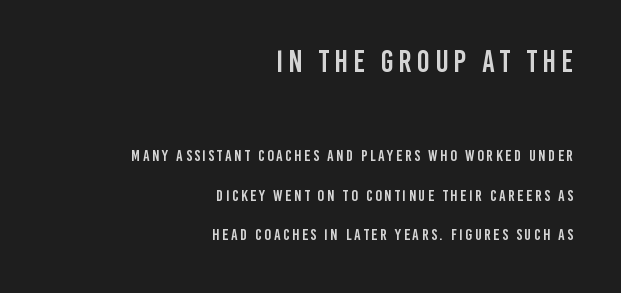
{"serif": "no", "italic": "no", "width": "condensed", "stroke_contrast": "low", "x_height": "large", "monospaced": "no", "underline": "no", "align": "right", "line_spacing": "loose", "line_spacing_ratio": 2.47, "larger_block": "first", "size_ratio": 1.94, "glyph_px": 31}
